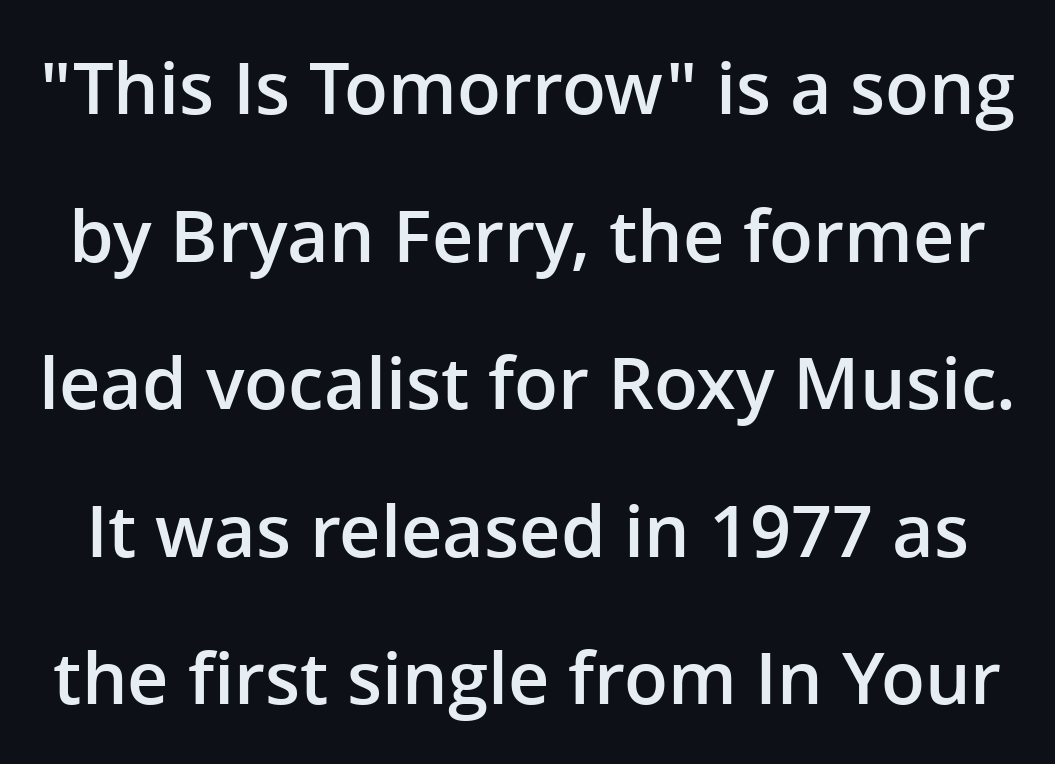
The face used here is a semibold: visibly heavier than regular, lighter than bold. Honestly, there is no underline to notice here at all. Looks like regular typesetting: each glyph gets only the width it needs. Each new line begins a long way beneath the previous one. Regarding serifs, this sample does without them. Short note: letters normally spaced.
